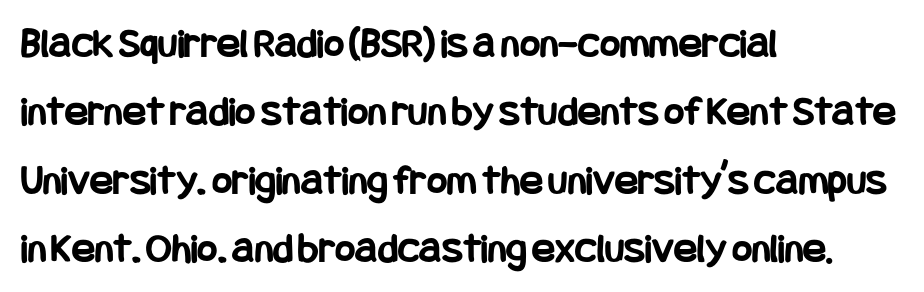
These lines keep a tight, regular rhythm from letter to letter. Successive baselines arrive at the customary interval. Descenders hang freely into open space. What kind of face is this? One without serifs — a sans. Which margin do the lines hug? The left one — the right edge is uneven.
